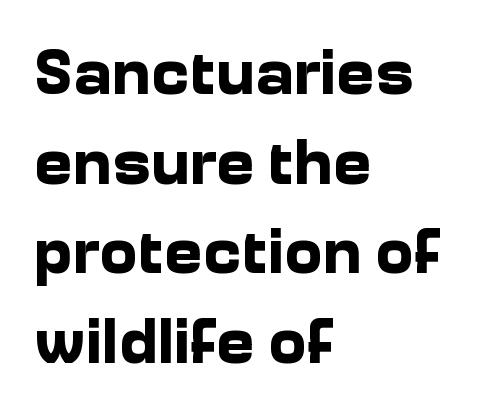
{"serif": "no", "italic": "no", "bold": "yes", "weight": "bold", "width": "normal", "stroke_contrast": "low", "x_height": "medium", "monospaced": "no", "underline": "no", "align": "left", "line_spacing": "normal", "line_spacing_ratio": 1.38, "letter_spacing": "normal", "letter_spacing_em": 0.0, "glyph_px": 65}
